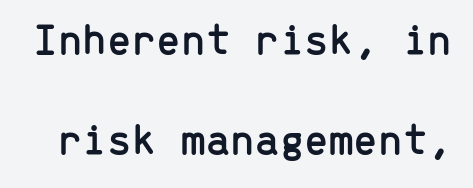
Q: Is the text italic (slanted)? A: No, it is upright.
Q: Is the typeface a serif or a sans-serif typeface? A: Sans-serif.
Q: Is the text underlined? A: No.
Q: Is the spacing between letters normal or unusually wide? A: Normal.
Q: Is the spacing between lines tight, normal or loose? A: Loose.
Q: Width (condensed, normal, or wide)? A: Normal.
Q: Stroke contrast? A: Low.
Q: x-height? A: Medium.
Q: Monospaced? A: Yes.
